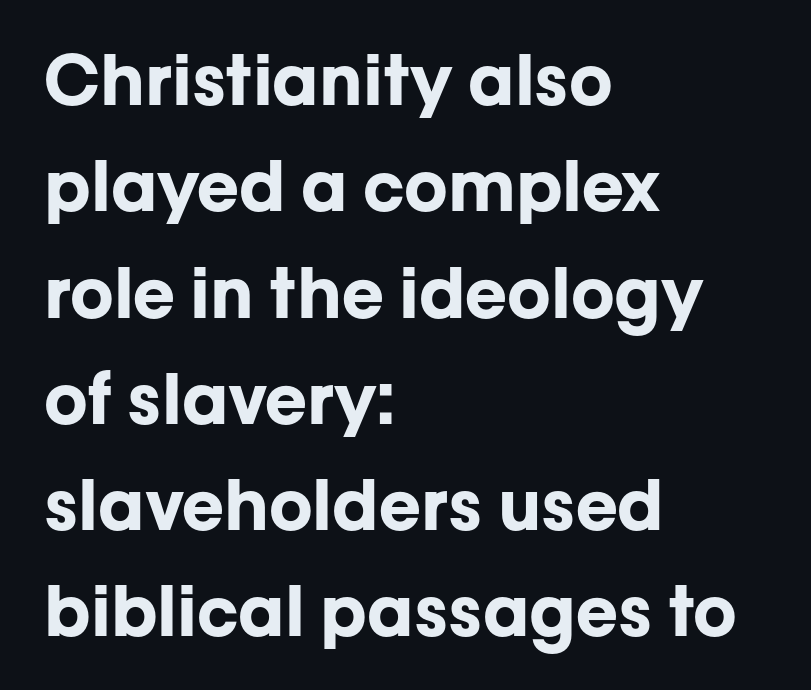
The image shows 69 px bold sans-serif type, upright; set left-aligned, normal line spacing (1.54x), normal letter spacing, not underlined; low stroke contrast and a medium x-height.
